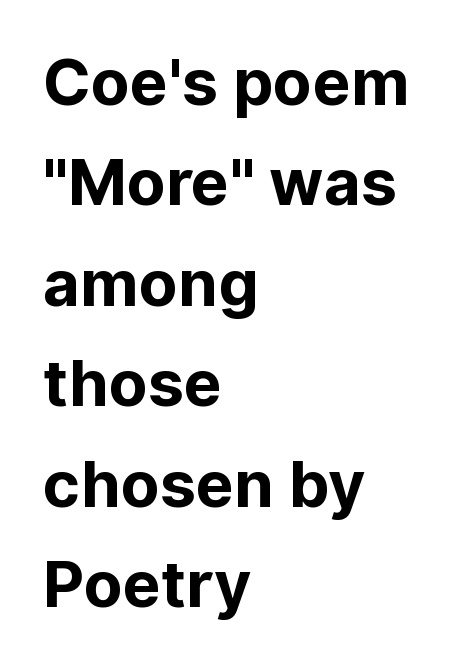
The image shows 64 px bold sans-serif type, upright; set left-aligned, normal line spacing (1.57x), normal letter spacing, not underlined; low stroke contrast and a medium x-height.
